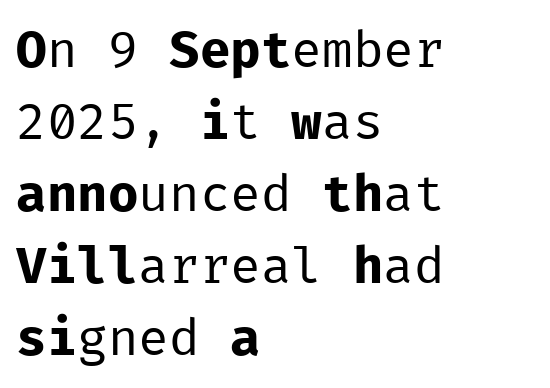
Q: Is the text bold? A: No.
Q: Is the text italic (slanted)? A: No, it is upright.
Q: Is the typeface a serif or a sans-serif typeface? A: Sans-serif.
Q: Is the text underlined? A: No.
Q: How is the paragraph aligned? A: Left-aligned.
Q: Is the spacing between letters normal or unusually wide? A: Normal.
Q: Is the spacing between lines tight, normal or loose? A: Normal.
Q: Width (condensed, normal, or wide)? A: Normal.
Q: Stroke contrast? A: Low.
Q: x-height? A: Medium.
Q: Monospaced? A: Yes.
